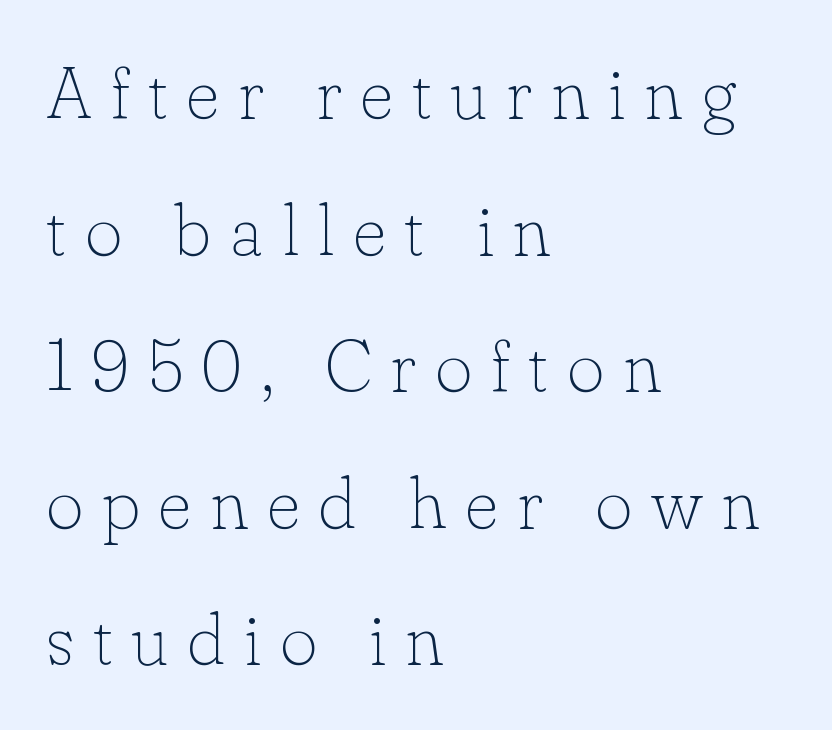
Think of a printed novel: that variable character pitch is what you see here. Is the type heavy? It reads as light-to-regular instead. Just letters on the line, the space beneath them empty. Short and long lines alike share a common starting point at left. Compared with typical body copy, the letter spacing here is much looser. You can tell it's not italic because the verticals are truly vertical.
